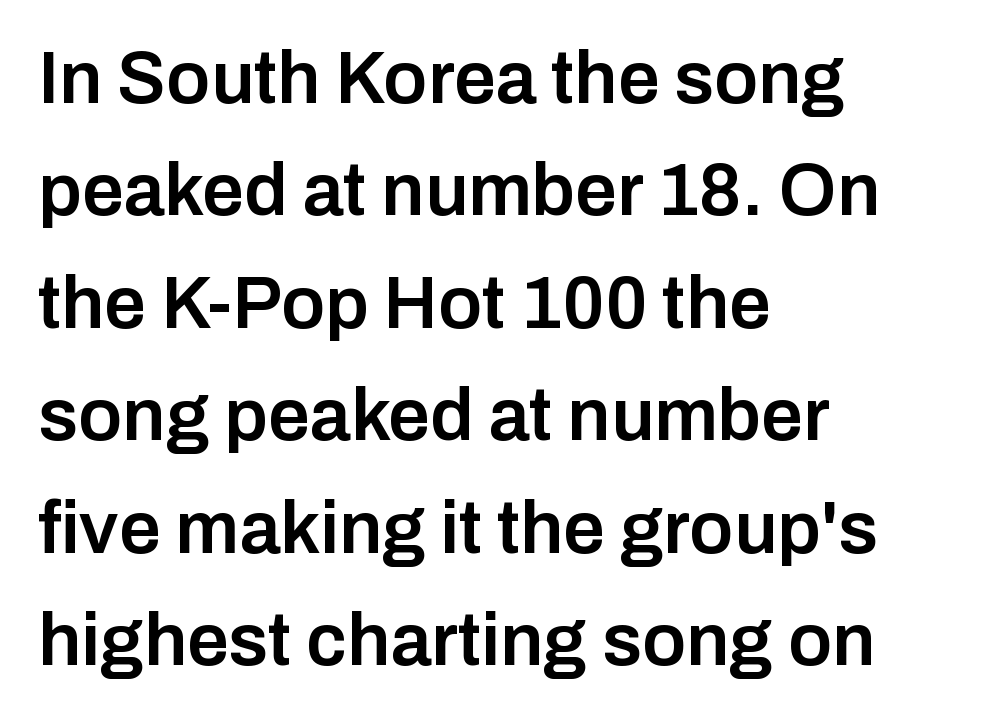
{"serif": "no", "italic": "no", "bold": "semi", "weight": "semibold", "width": "normal", "stroke_contrast": "low", "x_height": "medium", "monospaced": "no", "underline": "no", "align": "left", "line_spacing": "normal", "line_spacing_ratio": 1.52, "letter_spacing": "normal", "letter_spacing_em": 0.0, "glyph_px": 74}
